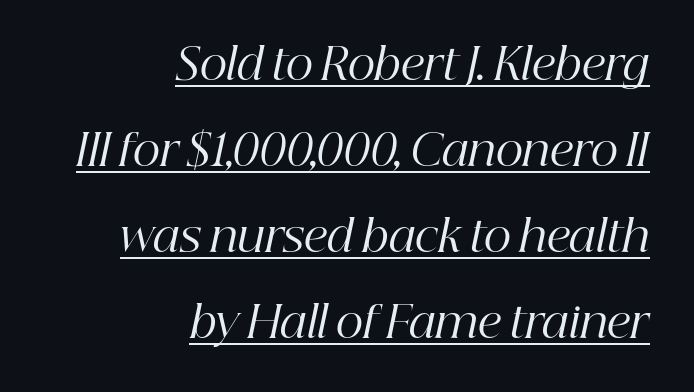
Stem width sits at or under what a default text font uses. A typesetter would call this leading open, well beyond the default. Here the designer chose a conventional face with non-uniform glyph widths. Between one letter and the next there's only the usual sliver of space. A typesetter would label this face a serif.
